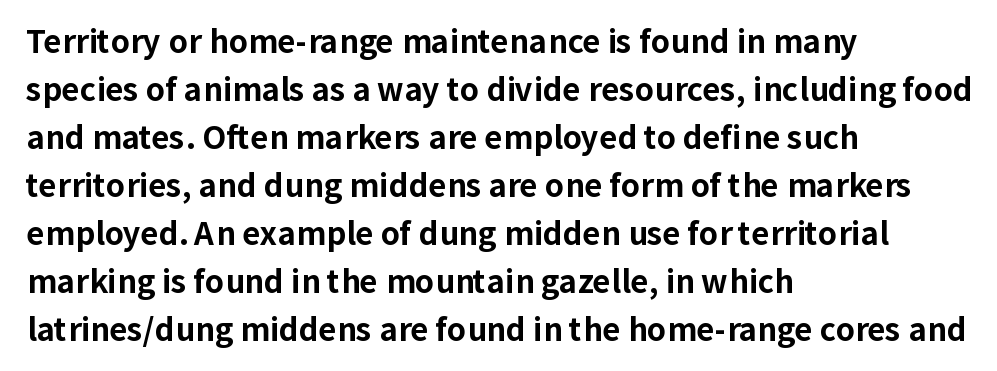
Q: Is the text bold? A: Yes.
Q: Is the text italic (slanted)? A: No, it is upright.
Q: Is the typeface a serif or a sans-serif typeface? A: Sans-serif.
Q: Is the text underlined? A: No.
Q: How is the paragraph aligned? A: Left-aligned.
Q: Is the spacing between letters normal or unusually wide? A: Normal.
Q: Is the spacing between lines tight, normal or loose? A: Normal.
Q: Width (condensed, normal, or wide)? A: Normal.
Q: Stroke contrast? A: Low.
Q: x-height? A: Medium.
Q: Monospaced? A: No.
